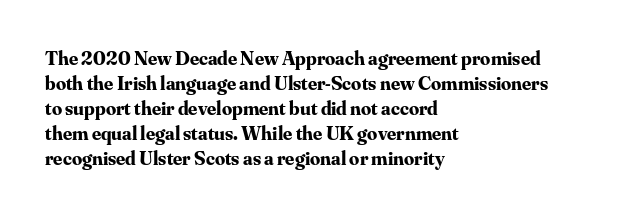
The baseline area is clear. Ordinary non-slanted type is in use. Look at the tracking — it's just the regular setting, nothing added. These lines carry a lot of weight — the face is fully bold.
